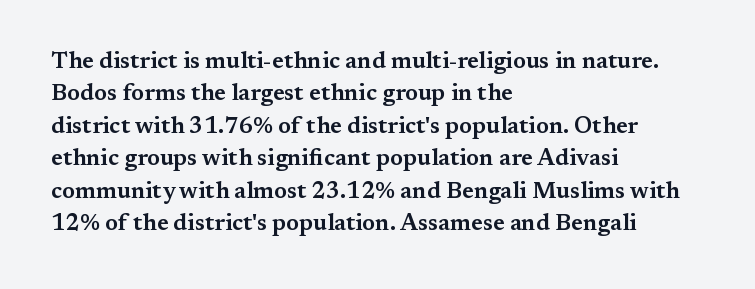
Rule under the text: the space is simply empty. Glyph-to-glyph distance matches everyday printed text. This block has exactly the height ordinary leading produces. Every character sits straight up, as roman type does. Teacher's note: observe the even left margin — that is flush-left alignment.
